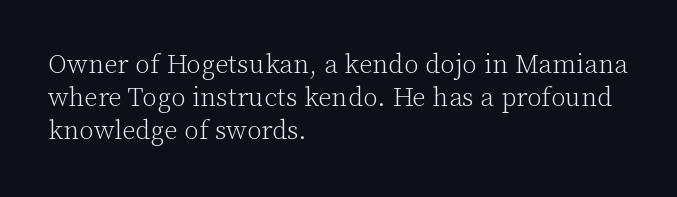
The type sits square on the baseline with zero lean. All the whitespace from short lines collects on the right. Students, note that the glyphs here touch the page at normal intervals. Weight class: somewhere from thin through regular. The foot of each line stays bare and open.
